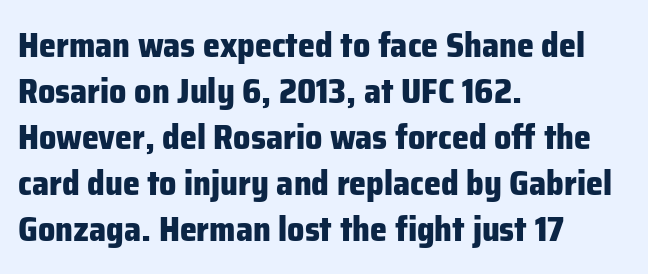
{"serif": "no", "italic": "no", "bold": "yes", "weight": "heavy", "width": "normal", "stroke_contrast": "low", "x_height": "medium", "monospaced": "no", "underline": "no", "align": "left", "line_spacing": "normal", "line_spacing_ratio": 1.35, "letter_spacing": "normal", "letter_spacing_em": 0.0, "glyph_px": 34}
